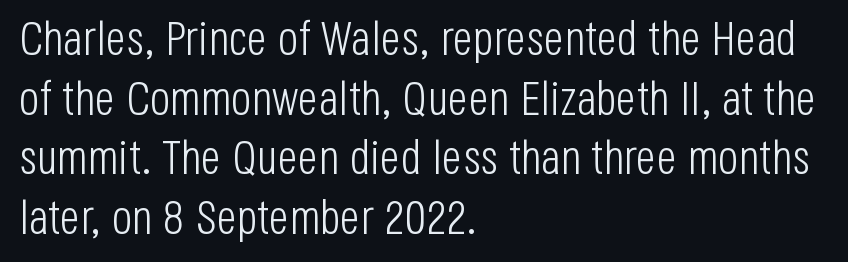
Q: Is the text bold? A: No.
Q: Is the text italic (slanted)? A: No, it is upright.
Q: Is the typeface a serif or a sans-serif typeface? A: Sans-serif.
Q: Is the text underlined? A: No.
Q: How is the paragraph aligned? A: Left-aligned.
Q: Is the spacing between letters normal or unusually wide? A: Normal.
Q: Width (condensed, normal, or wide)? A: Condensed.
Q: Stroke contrast? A: Low.
Q: x-height? A: Large.
Q: Monospaced? A: No.
